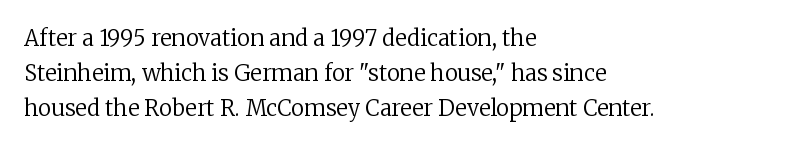
{"italic": "no", "bold": "no", "underline": "no", "align": "left", "line_spacing": "normal", "line_spacing_ratio": 1.6, "letter_spacing": "normal", "letter_spacing_em": 0.0, "glyph_px": 22}
